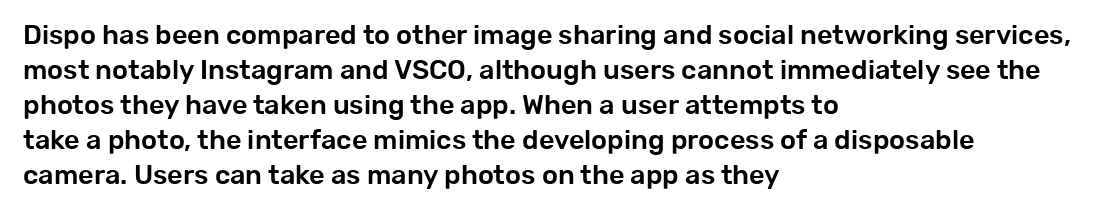
The image shows 27 px text type, upright; set left-aligned, normal line spacing (1.3x), normal letter spacing, not underlined.
